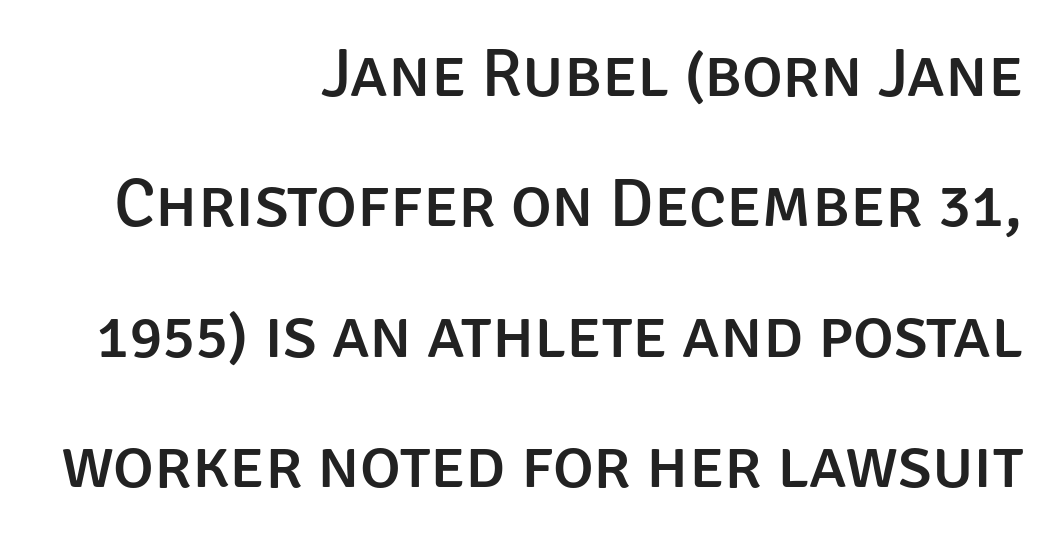
Q: Is the text italic (slanted)? A: No, it is upright.
Q: Is the typeface a serif or a sans-serif typeface? A: Sans-serif.
Q: Is the text underlined? A: No.
Q: How is the paragraph aligned? A: Right-aligned.
Q: Is the spacing between letters normal or unusually wide? A: Normal.
Q: Width (condensed, normal, or wide)? A: Normal.
Q: Stroke contrast? A: Low.
Q: x-height? A: Large.
Q: Monospaced? A: No.
